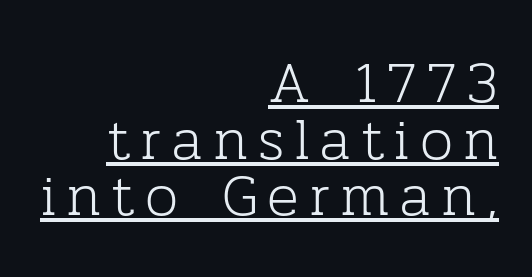
{"serif": "yes", "italic": "no", "bold": "no", "weight": "light", "width": "normal", "stroke_contrast": "low", "x_height": "medium", "monospaced": "no", "underline": "yes", "align": "right", "line_spacing": "tight", "line_spacing_ratio": 0.96, "glyph_px": 59}
